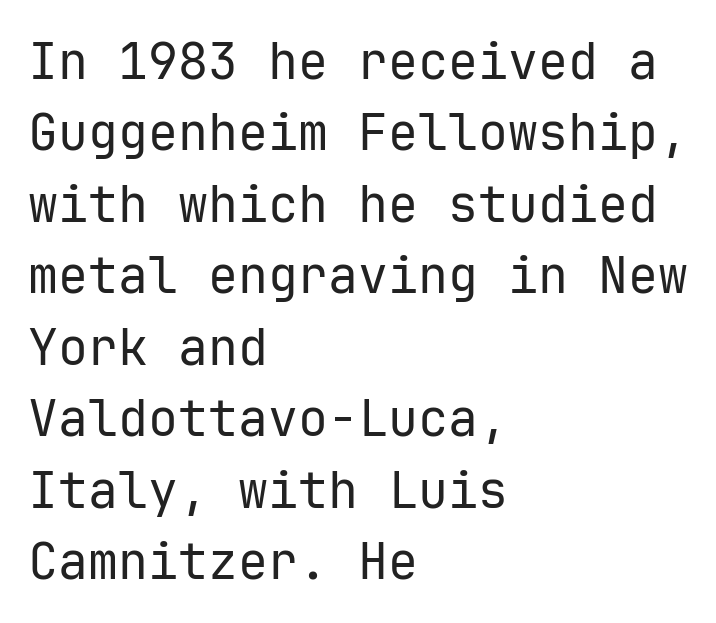
Beneath every word, the page is bare. Glyph-to-glyph distance matches everyday printed text. Caption: multi-line text, flush left, ragged right. The letters march in equal steps, a hallmark of fixed-pitch type. Leading: standard. When letters stand straight like this, we call the style roman or upright.
